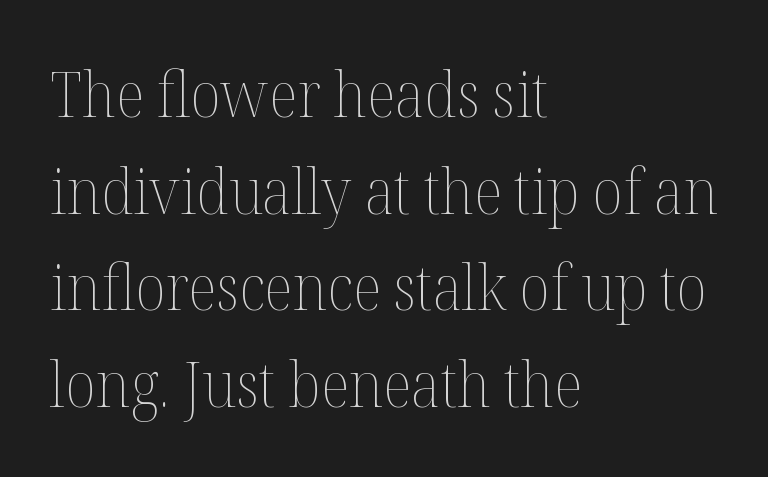
{"italic": "no", "bold": "no", "weight": "thin", "width": "normal", "stroke_contrast": "medium", "x_height": "medium", "monospaced": "no", "underline": "no", "align": "left", "line_spacing": "normal", "line_spacing_ratio": 1.56, "letter_spacing": "normal", "letter_spacing_em": 0.0, "glyph_px": 62}
